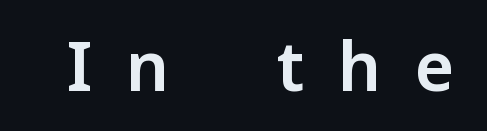
The image shows 68 px sans-serif type, upright; set unusually wide letter spacing (+0.49 em), not underlined; low stroke contrast and a medium x-height.
